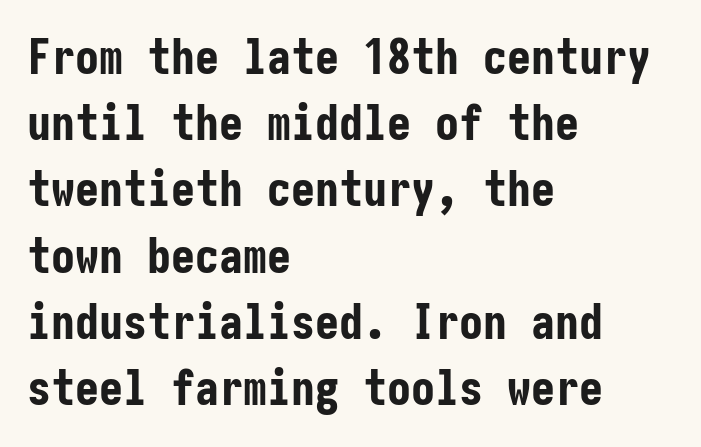
{"serif": "no", "italic": "no", "bold": "yes", "weight": "bold", "width": "condensed", "stroke_contrast": "low", "x_height": "medium", "underline": "no", "align": "left", "line_spacing": "normal", "line_spacing_ratio": 1.38, "letter_spacing": "normal", "letter_spacing_em": 0.0, "glyph_px": 48}
